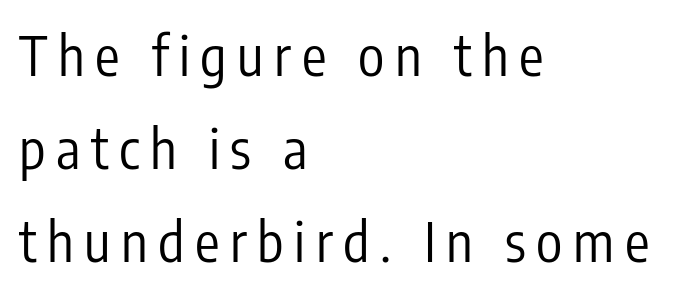
The weight tops out at a normal text grade. If you drew a ruler down the left edge, every line would touch it. The lettering holds an erect, upright posture throughout. The space beneath each line is pristine and unruled. Looks like regular typesetting: each glyph gets only the width it needs.
